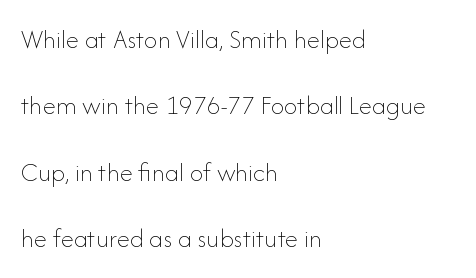
These lines were composed using upright roman letters. In terms of letterspacing, this is plain default setting. The paragraph has a hard left edge and a soft right edge. Baseline-to-baseline distance is far greater than the letter height. Decoration check: the copy has no underline. These glyphs show unthickened strokes, regular width or finer.
